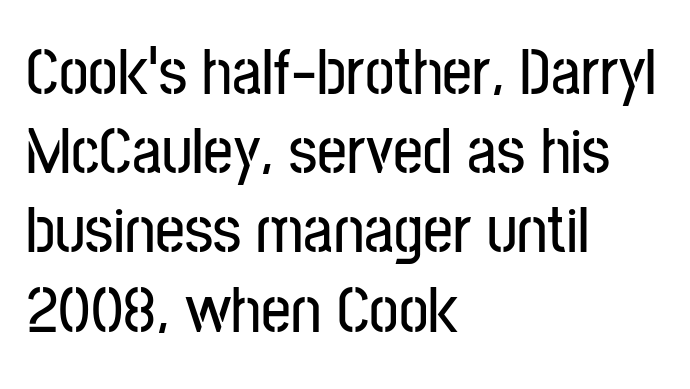
{"serif": "no", "italic": "no", "width": "condensed", "stroke_contrast": "low", "x_height": "medium", "monospaced": "no", "underline": "no", "align": "left", "line_spacing_ratio": 1.2, "letter_spacing": "normal", "letter_spacing_em": 0.0, "glyph_px": 66}
